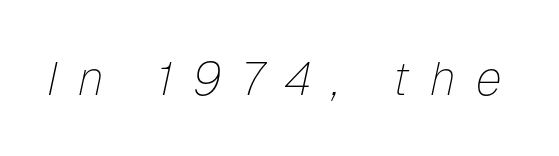
The image shows 47 px thin type, italic (leaning right); set unusually wide letter spacing (+0.44 em), not underlined; low stroke contrast and a medium x-height.
